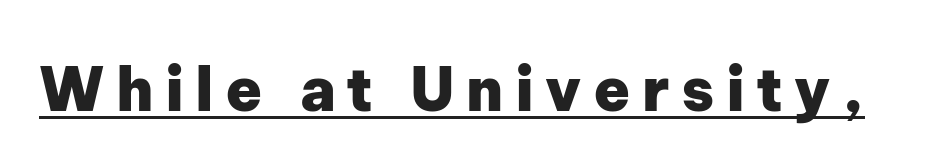
Q: Is the text bold? A: Yes.
Q: Is the text italic (slanted)? A: No, it is upright.
Q: Is the typeface a serif or a sans-serif typeface? A: Sans-serif.
Q: Is the text underlined? A: Yes.
Q: Width (condensed, normal, or wide)? A: Normal.
Q: Stroke contrast? A: Low.
Q: x-height? A: Medium.
Q: Monospaced? A: No.
